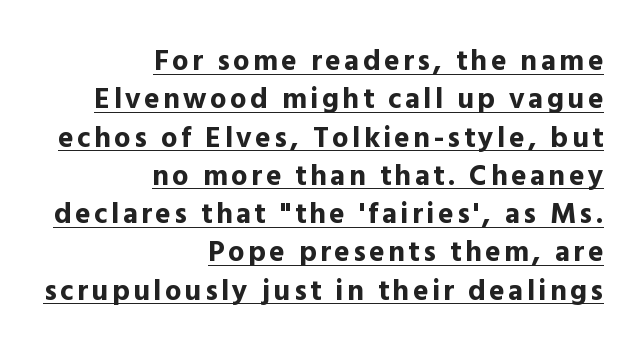
Q: Is the text bold? A: Yes.
Q: Is the text italic (slanted)? A: No, it is upright.
Q: Is the typeface a serif or a sans-serif typeface? A: Sans-serif.
Q: Is the text underlined? A: Yes.
Q: How is the paragraph aligned? A: Right-aligned.
Q: Is the spacing between lines tight, normal or loose? A: Normal.
Q: Width (condensed, normal, or wide)? A: Normal.
Q: x-height? A: Medium.
Q: Monospaced? A: No.
